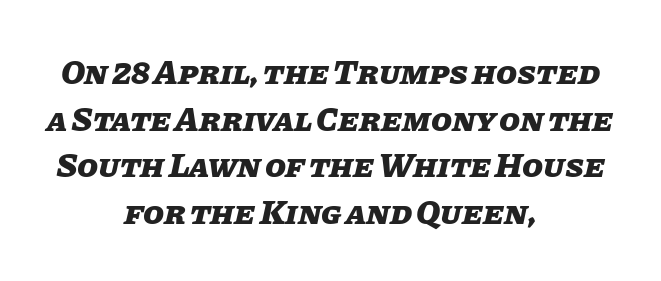
The image shows 34 px heavy type, italic (leaning right); set centered, normal line spacing (1.37x), normal letter spacing, not underlined; low stroke contrast and a large x-height.
